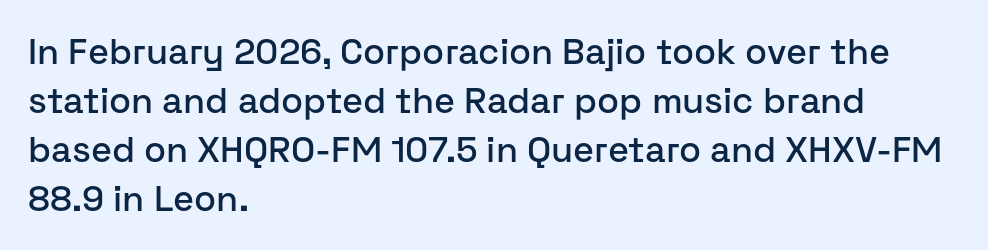
Q: Is the text italic (slanted)? A: No, it is upright.
Q: Is the typeface a serif or a sans-serif typeface? A: Sans-serif.
Q: Is the text underlined? A: No.
Q: How is the paragraph aligned? A: Left-aligned.
Q: Is the spacing between letters normal or unusually wide? A: Normal.
Q: Is the spacing between lines tight, normal or loose? A: Normal.
Q: Width (condensed, normal, or wide)? A: Normal.
Q: Stroke contrast? A: Low.
Q: x-height? A: Medium.
Q: Monospaced? A: No.
